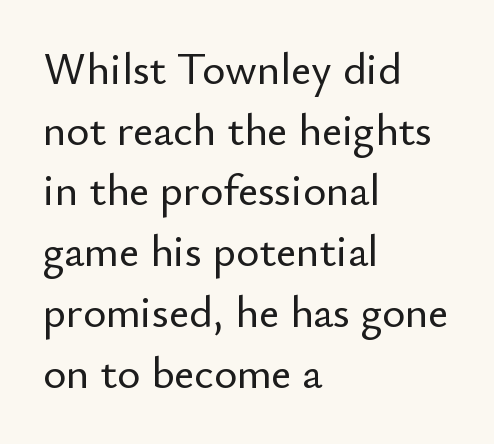
{"serif": "no", "italic": "no", "width": "normal", "stroke_contrast": "low", "x_height": "small", "monospaced": "no", "underline": "no", "align": "left", "line_spacing": "normal", "line_spacing_ratio": 1.38, "letter_spacing": "normal", "letter_spacing_em": 0.0, "glyph_px": 44}
